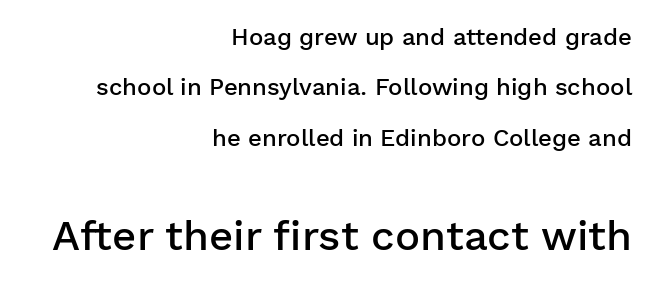
Q: Is the text bold? A: Semi-bold.
Q: Is the text italic (slanted)? A: No, it is upright.
Q: Is the typeface a serif or a sans-serif typeface? A: Sans-serif.
Q: Is the text underlined? A: No.
Q: How is the paragraph aligned? A: Right-aligned.
Q: Is the spacing between letters normal or unusually wide? A: Normal.
Q: Is the spacing between lines tight, normal or loose? A: Loose.
Q: Which block of text is set in a larger size, the first (top) or the second (bottom)? A: The second (bottom) one.
Q: Width (condensed, normal, or wide)? A: Normal.
Q: Stroke contrast? A: Low.
Q: x-height? A: Medium.
Q: Monospaced? A: No.
